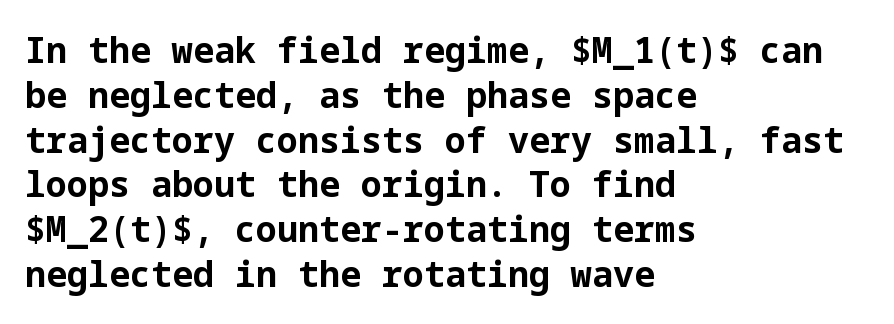
Q: Is the text bold? A: Yes.
Q: Is the text italic (slanted)? A: No, it is upright.
Q: Is the typeface a serif or a sans-serif typeface? A: Sans-serif.
Q: Is the text underlined? A: No.
Q: How is the paragraph aligned? A: Left-aligned.
Q: Is the spacing between letters normal or unusually wide? A: Normal.
Q: Is the spacing between lines tight, normal or loose? A: Normal.
Q: Width (condensed, normal, or wide)? A: Normal.
Q: Stroke contrast? A: Low.
Q: x-height? A: Medium.
